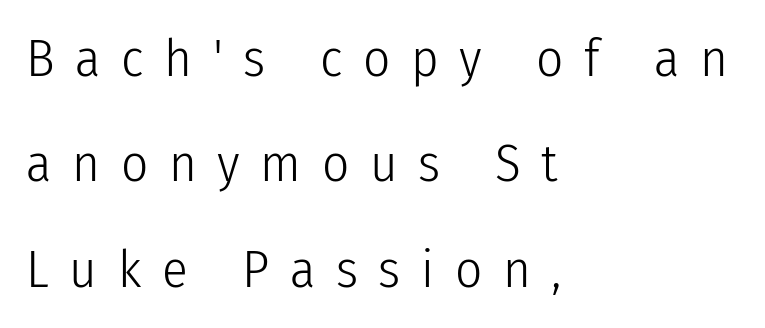
Q: Is the text bold? A: No.
Q: Is the text italic (slanted)? A: No, it is upright.
Q: Is the typeface a serif or a sans-serif typeface? A: Sans-serif.
Q: Is the text underlined? A: No.
Q: How is the paragraph aligned? A: Left-aligned.
Q: Is the spacing between letters normal or unusually wide? A: Unusually wide.
Q: Is the spacing between lines tight, normal or loose? A: Loose.
Q: Width (condensed, normal, or wide)? A: Condensed.
Q: Stroke contrast? A: Low.
Q: x-height? A: Medium.
Q: Monospaced? A: No.
